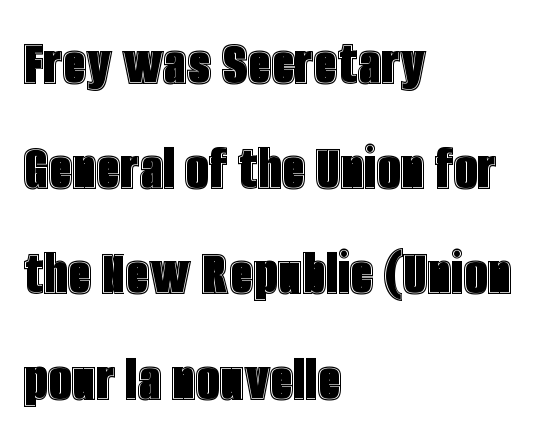
The image shows 67 px condensed type, upright; set left-aligned, normal line spacing (1.57x), normal letter spacing, not underlined; a large x-height.
